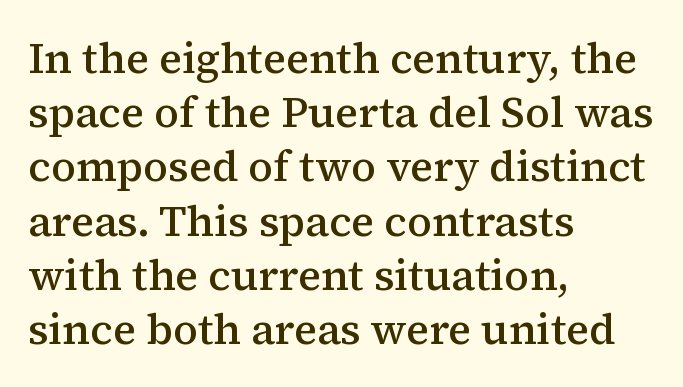
This sample has the flowing, uneven cadence of proportional lettering. Inter-character spacing is left at the font's built-in metrics. Heft: intermediate — a semibold. Quick note: not italic, upright. In CSS terms this would be text-align: left. The letters carry serifs — small finishing strokes at the ends of their stems.
